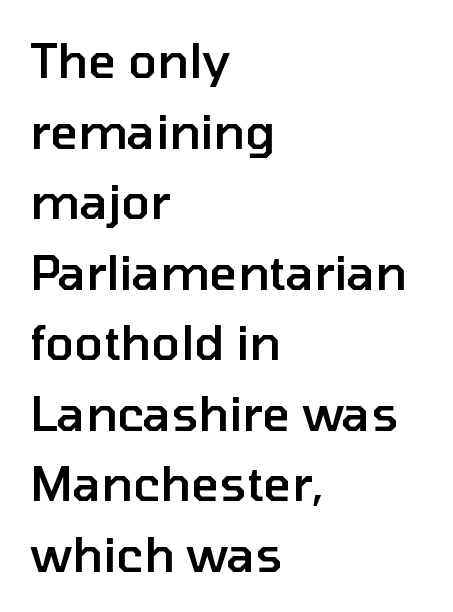
Q: Is the text bold? A: Semi-bold.
Q: Is the text italic (slanted)? A: No, it is upright.
Q: Is the typeface a serif or a sans-serif typeface? A: Sans-serif.
Q: Is the text underlined? A: No.
Q: How is the paragraph aligned? A: Left-aligned.
Q: Is the spacing between letters normal or unusually wide? A: Normal.
Q: Is the spacing between lines tight, normal or loose? A: Normal.
Q: Width (condensed, normal, or wide)? A: Normal.
Q: Stroke contrast? A: Low.
Q: x-height? A: Medium.
Q: Monospaced? A: No.
